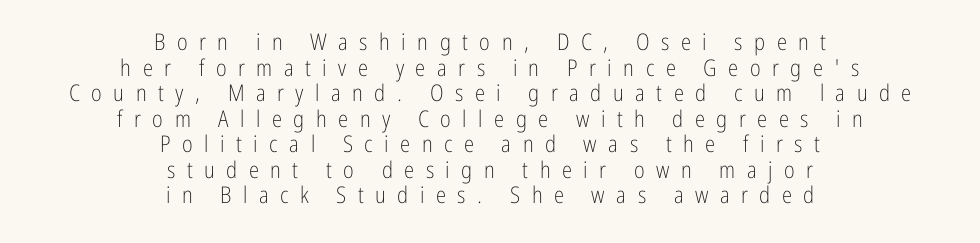
Visually the block forms a symmetrical silhouette, jagged on both flanks. The area under the type is left untouched. Cramped leading. In terms of posture, this sample is upright.
